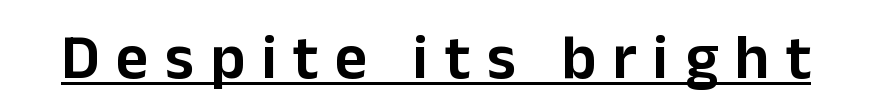
Do the characters align in a grid? No, the font is proportional. The type is letterspaced generously, with wide tracking. Every word sits above its own underline. Type style note: lacks serifs. Posture: straight, roman, zero tilt.
